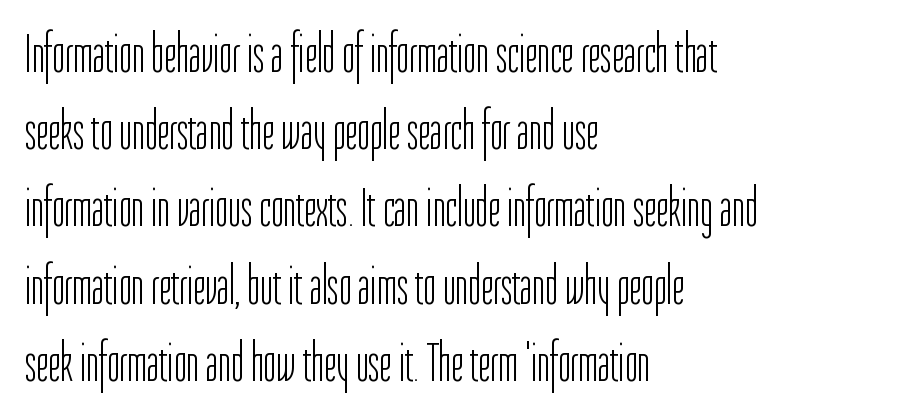
Q: Is the text bold? A: No.
Q: Is the text italic (slanted)? A: No, it is upright.
Q: Is the typeface a serif or a sans-serif typeface? A: Sans-serif.
Q: Is the text underlined? A: No.
Q: How is the paragraph aligned? A: Left-aligned.
Q: Is the spacing between letters normal or unusually wide? A: Normal.
Q: Is the spacing between lines tight, normal or loose? A: Normal.
Q: Width (condensed, normal, or wide)? A: Condensed.
Q: Stroke contrast? A: Low.
Q: x-height? A: Medium.
Q: Monospaced? A: No.
